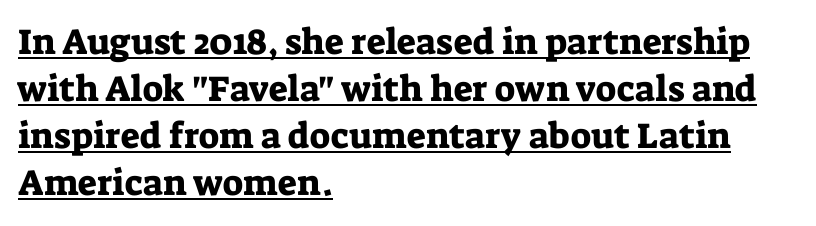
{"serif": "yes", "italic": "no", "width": "normal", "stroke_contrast": "low", "x_height": "medium", "monospaced": "no", "underline": "yes", "align": "left", "line_spacing": "normal", "line_spacing_ratio": 1.31, "letter_spacing": "normal", "letter_spacing_em": 0.0, "glyph_px": 36}
